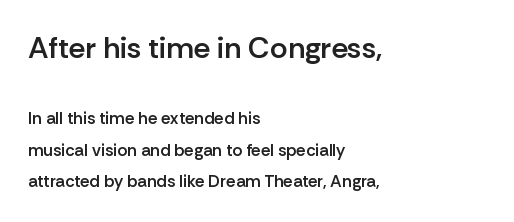
{"serif": "no", "italic": "no", "bold": "semi", "weight": "semibold", "width": "normal", "stroke_contrast": "low", "x_height": "medium", "monospaced": "no", "underline": "no", "align": "left", "line_spacing_ratio": 1.85, "letter_spacing": "normal", "letter_spacing_em": 0.0, "larger_block": "first", "size_ratio": 1.76, "glyph_px": 30}
